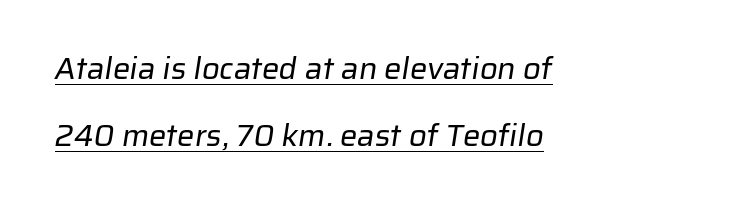
Q: Is the text bold? A: No.
Q: Is the typeface a serif or a sans-serif typeface? A: Sans-serif.
Q: Is the text underlined? A: Yes.
Q: How is the paragraph aligned? A: Left-aligned.
Q: Is the spacing between letters normal or unusually wide? A: Normal.
Q: Is the spacing between lines tight, normal or loose? A: Loose.
Q: Width (condensed, normal, or wide)? A: Normal.
Q: Stroke contrast? A: Low.
Q: x-height? A: Medium.
Q: Monospaced? A: No.
